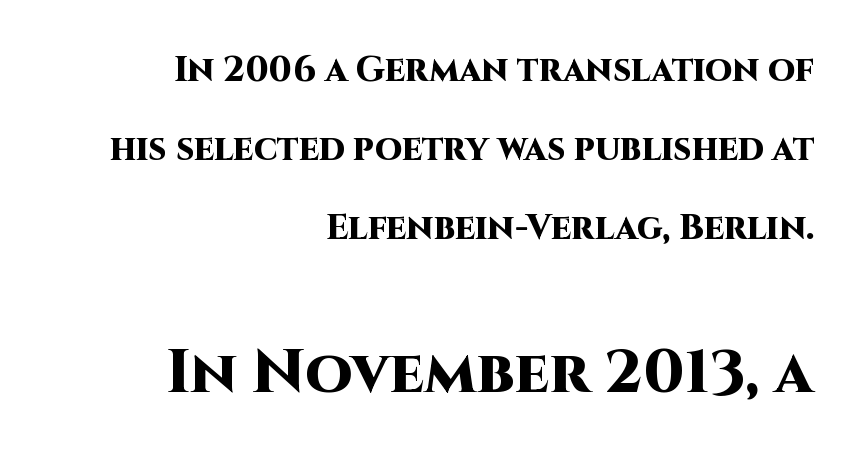
The image shows 61 px heavy sans-serif type, upright; set right-aligned, loose line spacing (2.26x), normal letter spacing, not underlined; the second (bottom) block is 1.74x larger; high stroke contrast and a large x-height.
